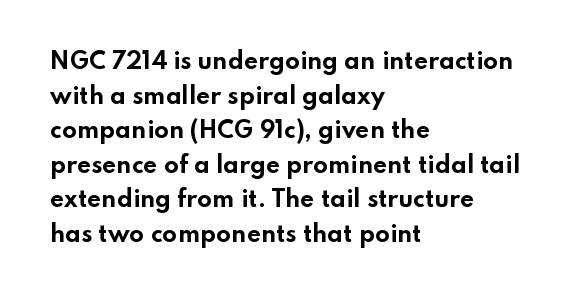
The image shows 22 px bold type, upright; set left-aligned, normal line spacing (1.57x), normal letter spacing, not underlined.
